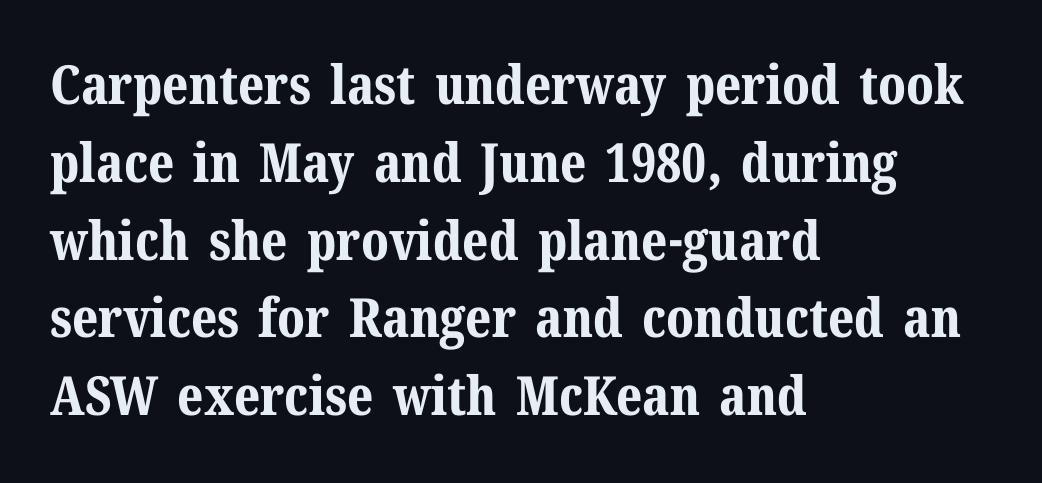
{"serif": "yes", "italic": "no", "bold": "yes", "weight": "bold", "width": "normal", "stroke_contrast": "medium", "x_height": "medium", "monospaced": "no", "underline": "no", "align": "left", "line_spacing": "normal", "line_spacing_ratio": 1.44, "letter_spacing": "normal", "letter_spacing_em": 0.0, "glyph_px": 54}
